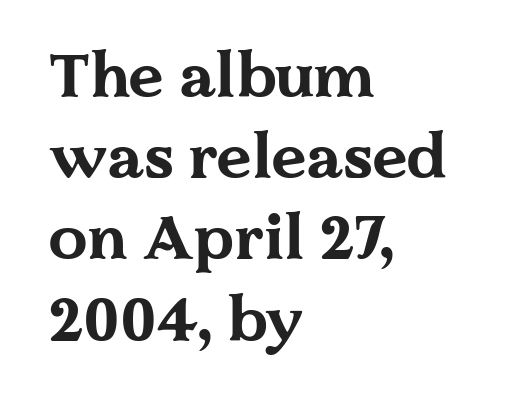
Quick note: not italic, upright. The zone under the glyphs is completely vacant. A student would call this left alignment; a typographer would say flush left, rag right. Chunky letters — that's bold for sure. Rows of type keep a routine distance in the vertical direction.
